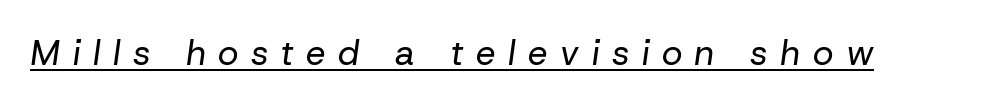
{"italic": "yes", "lean": "right", "slant_degrees": 8, "bold": "no", "weight": "regular", "width": "normal", "stroke_contrast": "low", "x_height": "medium", "monospaced": "no", "underline": "yes", "letter_spacing": "wide", "letter_spacing_em": 0.36, "glyph_px": 35}
